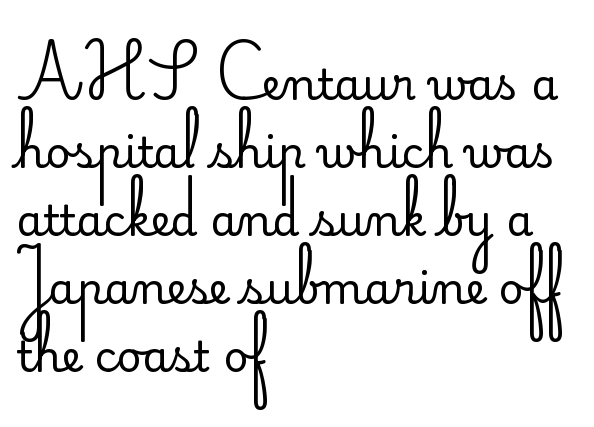
Q: Is the text bold? A: No.
Q: Is the text italic (slanted)? A: No, it is upright.
Q: Is the typeface a serif or a sans-serif typeface? A: Sans-serif.
Q: Is the text underlined? A: No.
Q: How is the paragraph aligned? A: Left-aligned.
Q: Is the spacing between letters normal or unusually wide? A: Normal.
Q: Is the spacing between lines tight, normal or loose? A: Normal.
Q: Width (condensed, normal, or wide)? A: Normal.
Q: Stroke contrast? A: Low.
Q: x-height? A: Small.
Q: Monospaced? A: No.
